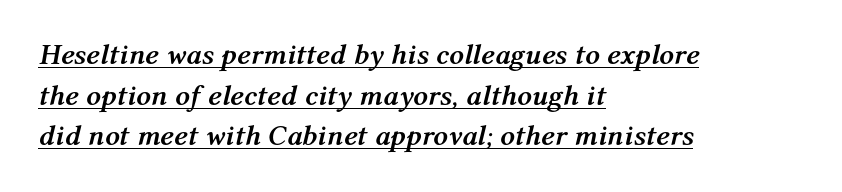
These lines are set flush left with a ragged right edge. Slant detected: the letters are inclined. The line-height multiplier appears to be the usual default. This sample has the flowing, uneven cadence of proportional lettering. A full-strength bold gives these letters their thick strokes.
